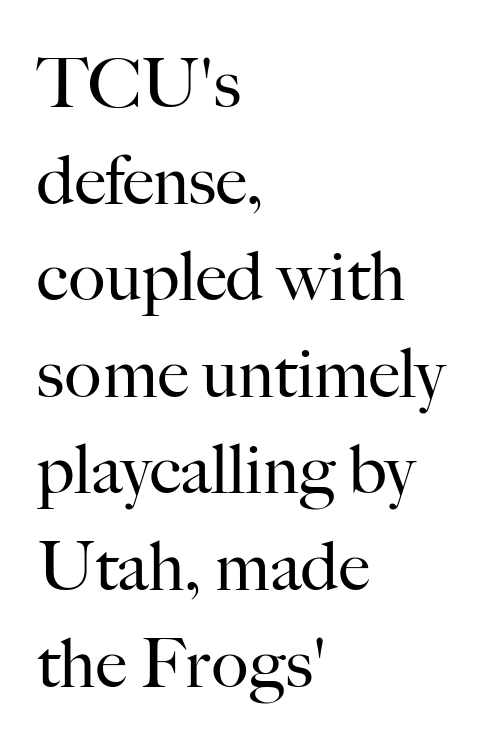
{"serif": "yes", "italic": "no", "bold": "no", "weight": "regular", "width": "normal", "stroke_contrast": "high", "x_height": "small", "monospaced": "no", "underline": "no", "align": "left", "line_spacing": "normal", "line_spacing_ratio": 1.4, "letter_spacing": "normal", "letter_spacing_em": 0.0, "glyph_px": 69}
